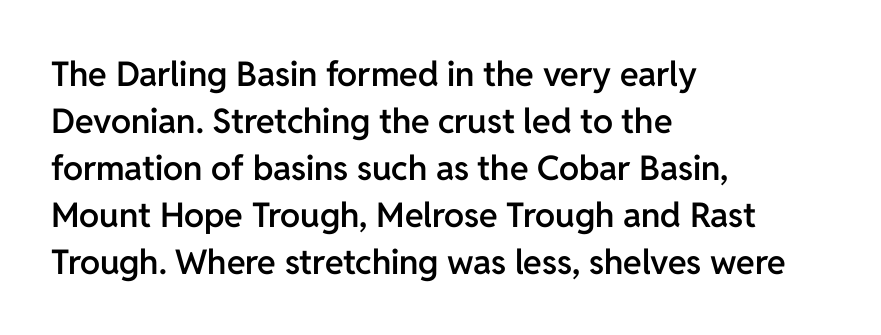
The passage shown is semibold, sitting just below true bold. The type is set solid horizontally, with unmodified tracking. Quick note: underline off. Posture: straight, roman, zero tilt. The face used here is a sans, in the tradition of grotesques and geometrics.
